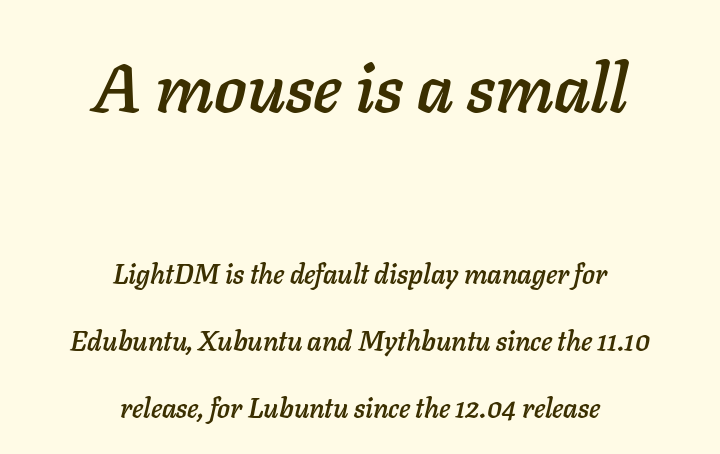
The rag falls on both sides of this text block equally. Type without underlining. The rendering uses natural spacing where letterforms have individual widths. Does the bottom block carry the larger type? No, the top block does. In terms of posture, this sample is oblique. Notice the wide empty band between every row — that's loose leading.
